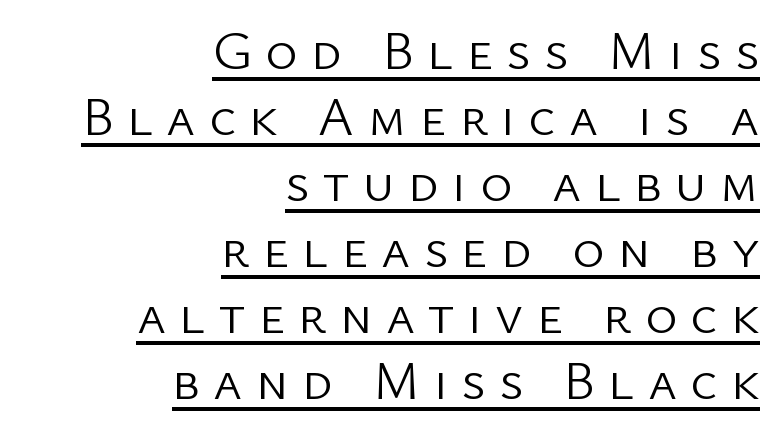
The image shows 55 px light sans-serif type, upright; set right-aligned, line spacing 1.2x, unusually wide letter spacing (+0.24 em), underlined; low stroke contrast and a medium x-height.
